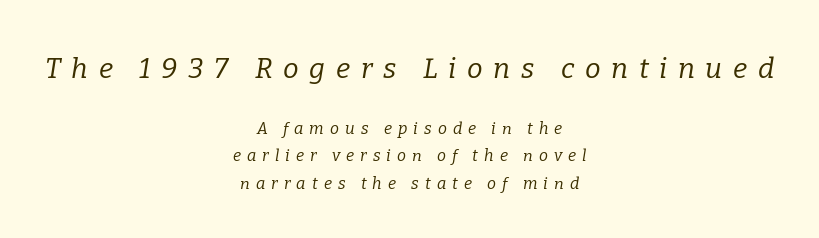
The specimen omits any rule beneath the text block's lines. Note the varied advance widths — an 'i' is clearly narrower than an 'm'. Letter spacing: wide. A quiet, ordinary-to-light weight characterises the typeface.
